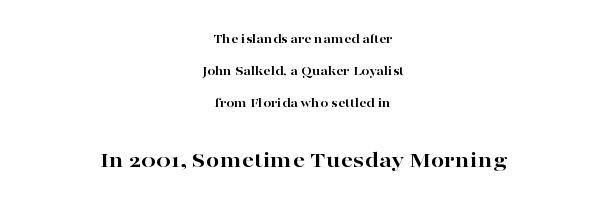
In terms of leading, this rendering errs on the spacious side. Does the copy run flush right? No — it is centered line by line. The specimen omits any rule beneath the text block's lines. Tracking here is standard; glyphs follow each other at the usual distance. The sample has been set heavy, in full bold. Ordinary non-slanted type is in use.
